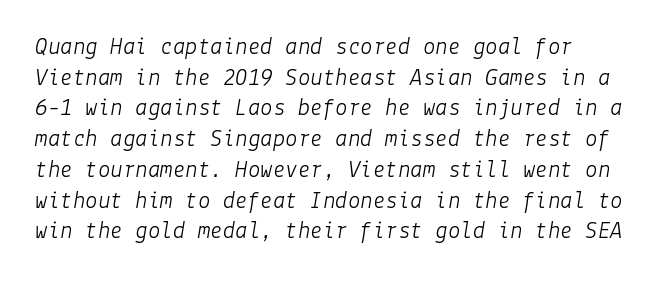
Q: Is the text bold? A: No.
Q: Is the text italic (slanted)? A: Yes, it leans right by about 9 degrees.
Q: Is the text underlined? A: No.
Q: Is the spacing between letters normal or unusually wide? A: Normal.
